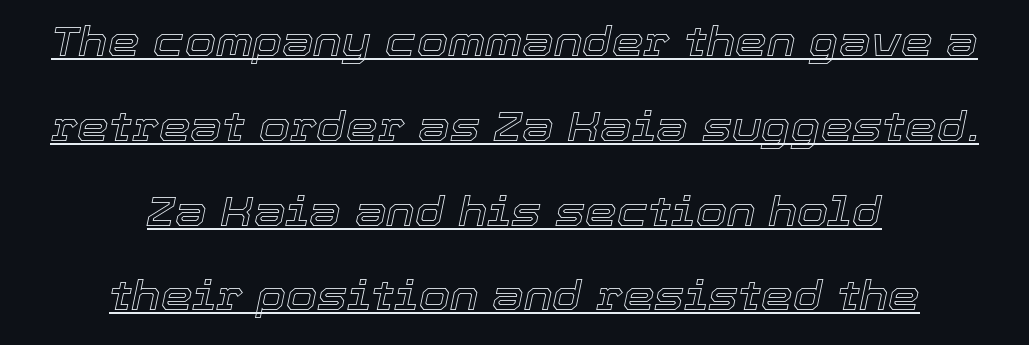
Q: Is the text italic (slanted)? A: Yes, it leans right by about 12 degrees.
Q: Is the text underlined? A: Yes.
Q: How is the paragraph aligned? A: Centered.
Q: Is the spacing between letters normal or unusually wide? A: Normal.
Q: Is the spacing between lines tight, normal or loose? A: Loose.
Q: Width (condensed, normal, or wide)? A: Normal.
Q: x-height? A: Medium.
Q: Monospaced? A: No.
